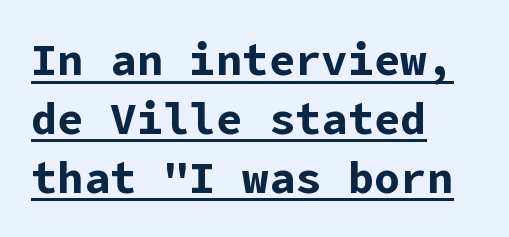
The image shows 44 px bold sans-serif type, upright; set left-aligned, normal line spacing (1.34x), normal letter spacing, underlined; low stroke contrast and a medium x-height.
